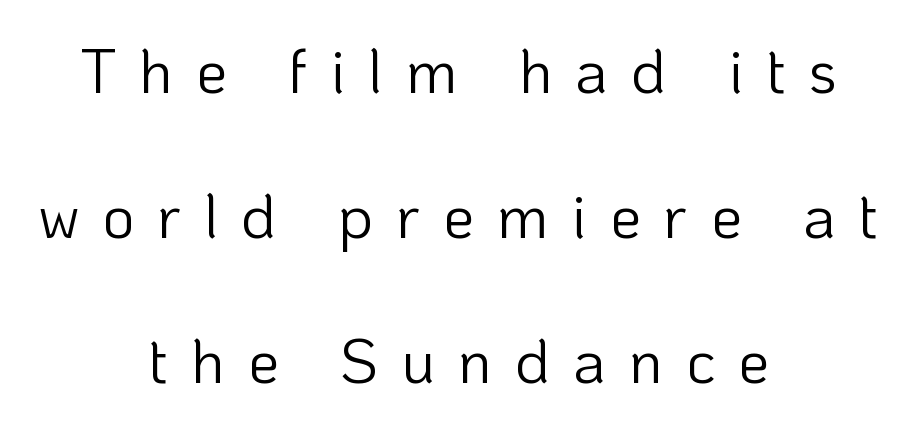
The image shows 62 px light sans-serif type, upright; set centered, loose line spacing (2.34x), unusually wide letter spacing (+0.37 em), not underlined; low stroke contrast and a medium x-height.
